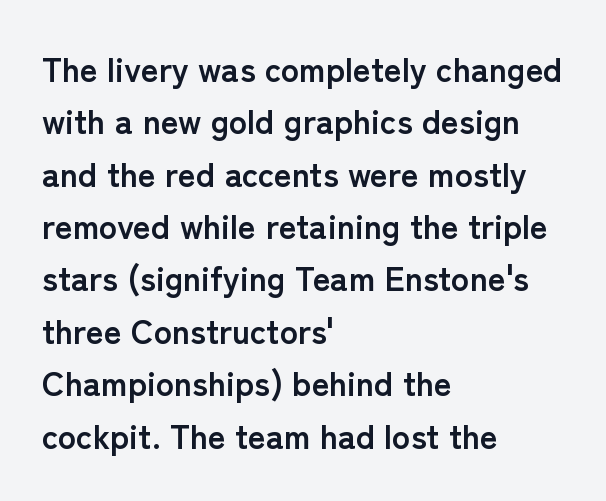
Spacing verdict: proportional, widths tailored to each character. Nope, not italic — everything's standing straight. Every row of glyphs begins at an identical x-position on the left. A sans-serif font was chosen for this passage. Compared with typical paragraphs, the rows here are spaced about the same.
